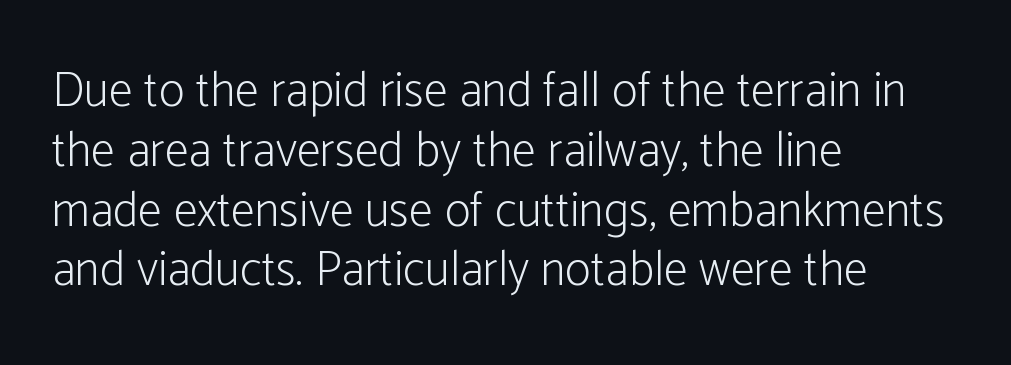
{"serif": "no", "italic": "no", "bold": "no", "weight": "light", "width": "condensed", "stroke_contrast": "low", "x_height": "medium", "monospaced": "no", "underline": "no", "align": "left", "line_spacing_ratio": 1.22, "letter_spacing": "normal", "letter_spacing_em": 0.0, "glyph_px": 49}
